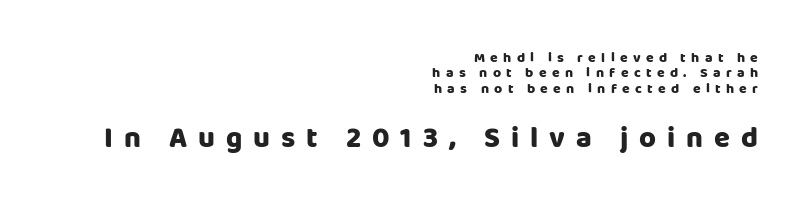
The image shows 29 px heavy sans-serif type, upright; set right-aligned, tight line spacing (1.1x), unusually wide letter spacing (+0.38 em), not underlined; the second (bottom) block is 2.07x larger; low stroke contrast and a large x-height.
